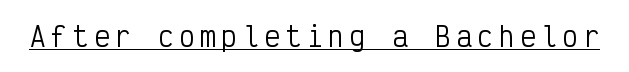
Characters remain perfectly vertical along every line. Bold? No — there's no thickening of the strokes. This sample uses expanded letter spacing, leaving extra air between glyphs. The string is rendered with underlining switched on.
